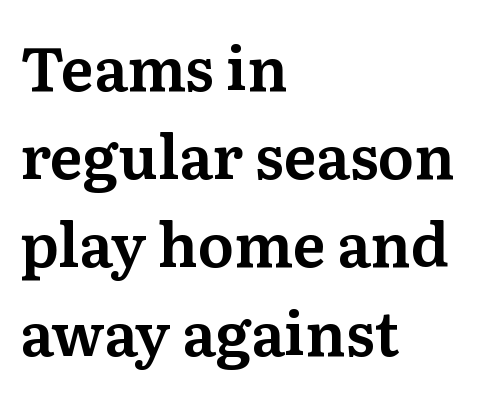
The image shows 60 px serif type, upright; set left-aligned, normal line spacing (1.47x), normal letter spacing, not underlined; medium stroke contrast and a medium x-height.
